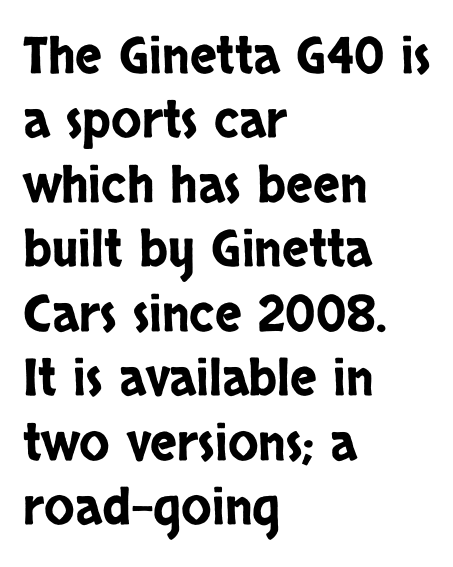
Q: Is the text italic (slanted)? A: No, it is upright.
Q: Is the typeface a serif or a sans-serif typeface? A: Sans-serif.
Q: Is the text underlined? A: No.
Q: How is the paragraph aligned? A: Left-aligned.
Q: Is the spacing between letters normal or unusually wide? A: Normal.
Q: Is the spacing between lines tight, normal or loose? A: Normal.
Q: Width (condensed, normal, or wide)? A: Condensed.
Q: Stroke contrast? A: Low.
Q: x-height? A: Large.
Q: Monospaced? A: No.
